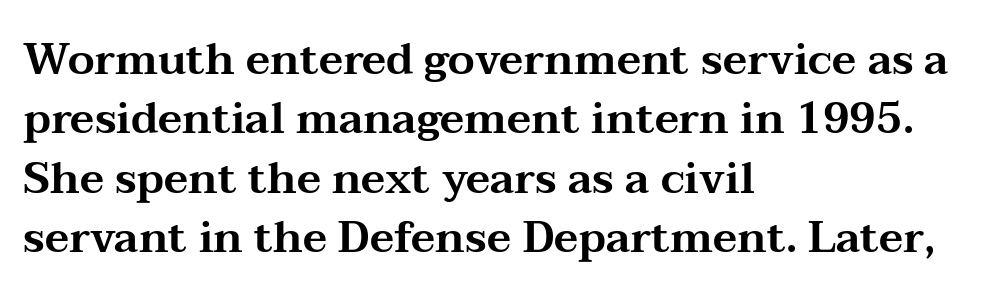
Letters rest on an invisible, unmarked baseline. Horizontal bands of white between lines are of average thickness. Proportional: the letters do not fall into vertical columns. One-word summary of the alignment: left. The rendering keeps characters at their native spacing. The letters stand straight up with perfectly vertical stems.
